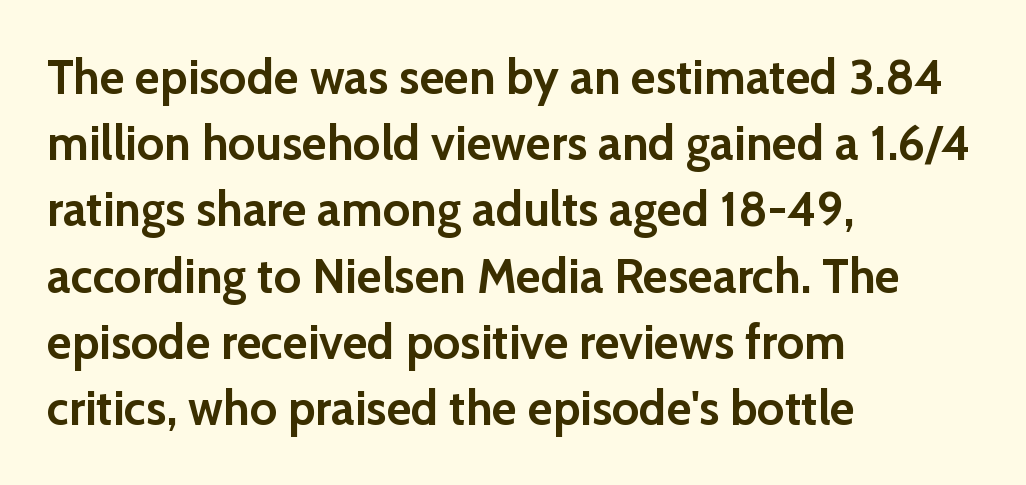
A dark, heavy texture on the line: the type is bold. Which margin do the lines hug? The left one — the right edge is uneven. Nope, not italic — everything's standing straight. This block has exactly the height ordinary leading produces.
